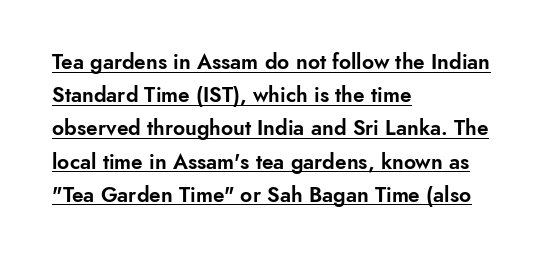
The image shows 21 px text type, upright; set left-aligned, normal line spacing (1.58x), normal letter spacing, underlined.
